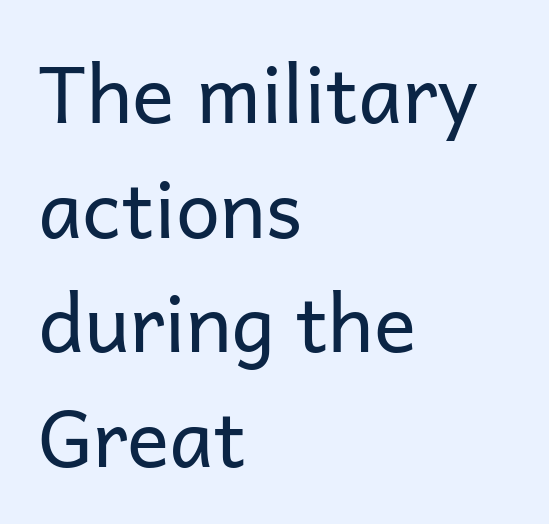
The image shows 79 px regular-weight sans-serif type, upright; set left-aligned, normal line spacing (1.45x), normal letter spacing, not underlined; low stroke contrast and a medium x-height.
